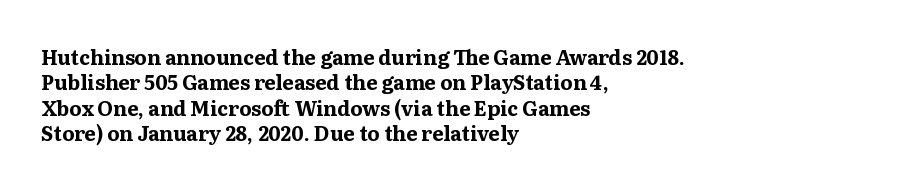
Characters follow at the spacing the type designer built in. What's the leading like? Ordinary, nothing unusual. Horizontal alignment here is leftward, the default for most running prose. The words here are not underlined. The typesetting leans heavy: a genuine bold.
